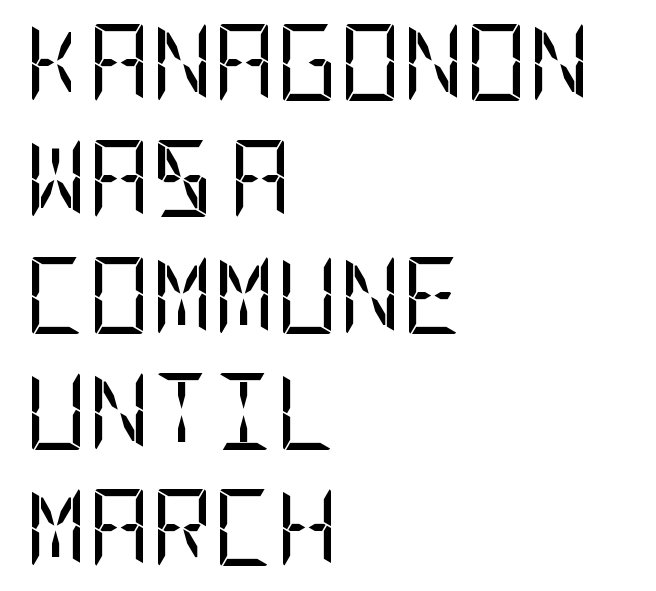
The image shows 77 px regular-weight, condensed sans-serif type, upright; set left-aligned, normal line spacing (1.51x), normal letter spacing, not underlined; low stroke contrast and a large x-height.
